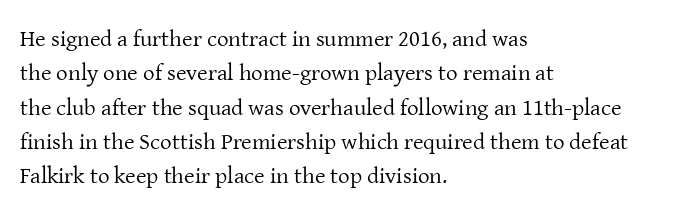
The vertical gap from one line to the next is medium. These lines were composed using upright roman letters. Horizontal alignment here is leftward, the default for most running prose. The gaps between neighbouring characters are ordinary and unremarkable. Weight: regular or lighter.
